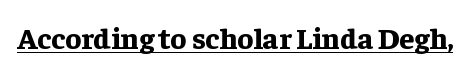
The image shows 30 px bold serif type, upright; set normal letter spacing, underlined; low stroke contrast and a medium x-height.
